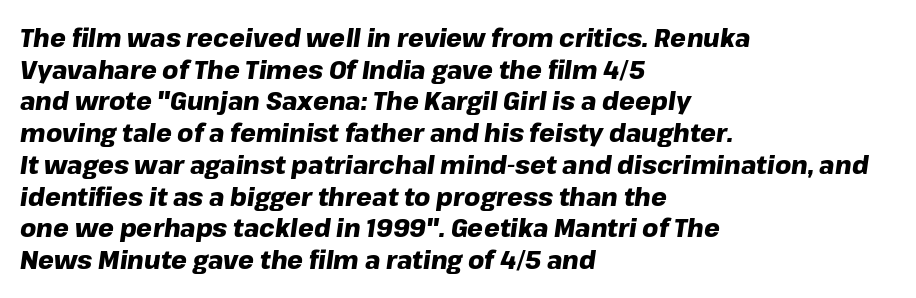
{"italic": "yes", "lean": "right", "slant_degrees": 8, "bold": "yes", "underline": "no", "align": "left", "line_spacing": "normal", "line_spacing_ratio": 1.27, "letter_spacing": "normal", "letter_spacing_em": 0.0, "glyph_px": 25}
